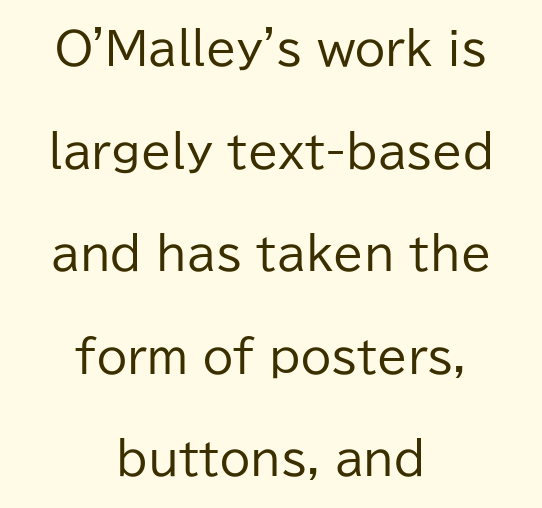
Q: Is the text bold? A: No.
Q: Is the text italic (slanted)? A: No, it is upright.
Q: Is the typeface a serif or a sans-serif typeface? A: Sans-serif.
Q: Is the text underlined? A: No.
Q: How is the paragraph aligned? A: Centered.
Q: Is the spacing between letters normal or unusually wide? A: Normal.
Q: Is the spacing between lines tight, normal or loose? A: Loose.
Q: Width (condensed, normal, or wide)? A: Normal.
Q: Stroke contrast? A: Low.
Q: x-height? A: Medium.
Q: Monospaced? A: No.
